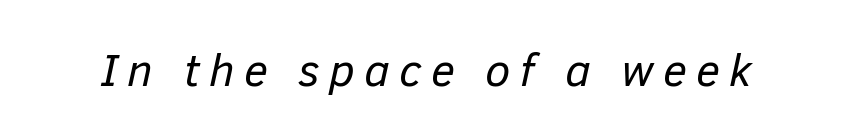
Q: Is the text bold? A: No.
Q: Is the text italic (slanted)? A: Yes, it leans right by about 12 degrees.
Q: Is the text underlined? A: No.
Q: Is the spacing between letters normal or unusually wide? A: Unusually wide.
Q: Width (condensed, normal, or wide)? A: Normal.
Q: Stroke contrast? A: Low.
Q: x-height? A: Medium.
Q: Monospaced? A: No.
